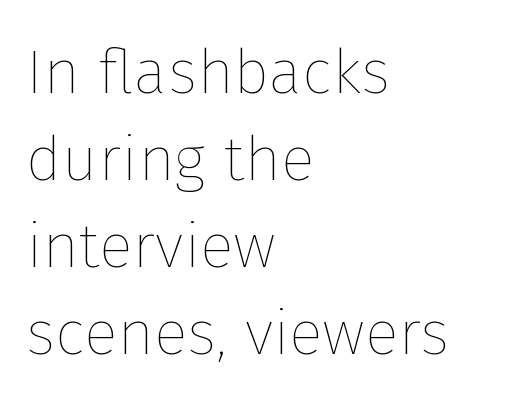
Bare-footed words on every line. Unbolded letterforms with no extra heft. Standard letterfit; no display-style spreading of the glyphs. Vertical spacing — default. Line starts are locked; line ends wander. Style check: upright.
